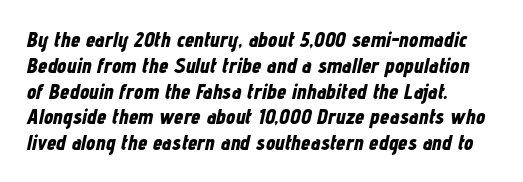
Q: Is the text bold? A: Yes.
Q: Is the text italic (slanted)? A: Yes, it leans right by about 12 degrees.
Q: Is the text underlined? A: No.
Q: How is the paragraph aligned? A: Left-aligned.
Q: Is the spacing between letters normal or unusually wide? A: Normal.
